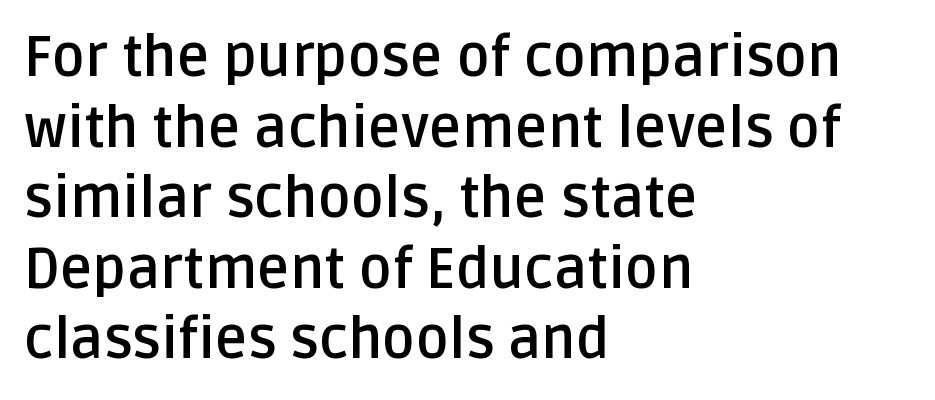
Students, note that the glyphs here touch the page at normal intervals. Spacing verdict: proportional, widths tailored to each character. Each letter's strokes conclude bluntly, with no projecting serifs. Just letters on the line, the space beneath them empty. Students, observe: this is what conventionally led text looks like.
